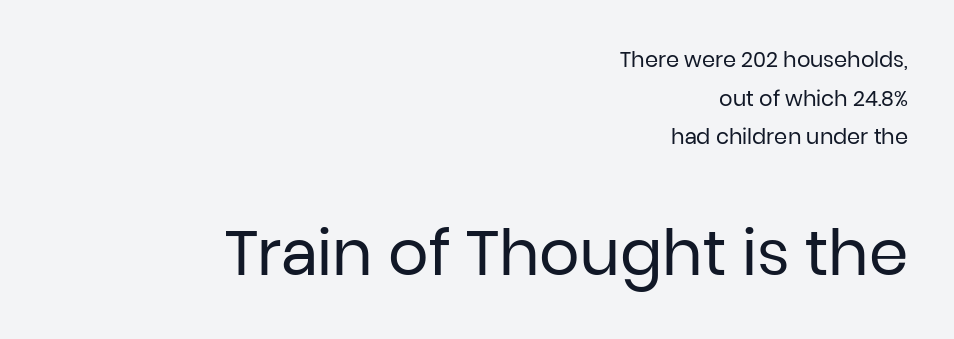
This sample uses a sans-serif face. Varying glyph widths throughout — classic text-font behaviour. Compared with a typical body face, this is equally light or lighter still. The lower block of text is set noticeably larger than the block above it. Rendered with straight, roman letterforms.
